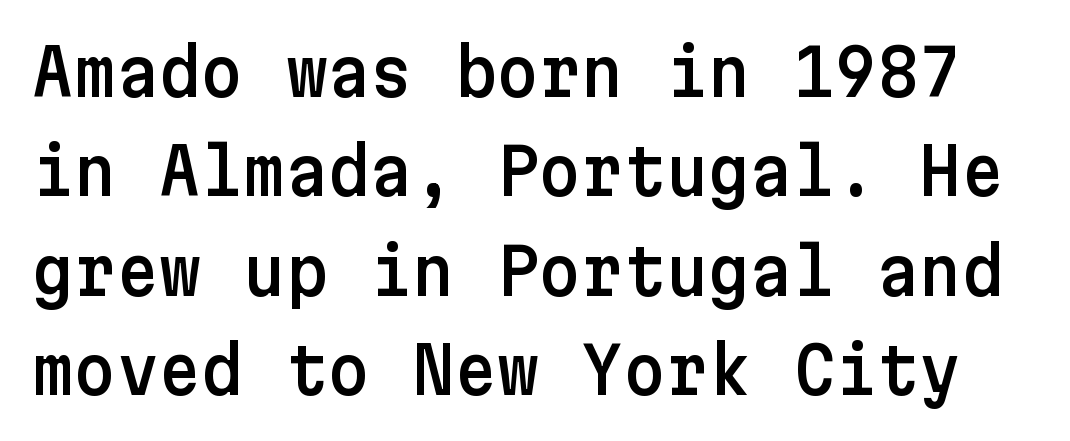
{"serif": "no", "italic": "no", "width": "normal", "stroke_contrast": "low", "x_height": "medium", "underline": "no", "line_spacing": "normal", "line_spacing_ratio": 1.53, "letter_spacing": "normal", "letter_spacing_em": 0.0, "glyph_px": 65}
